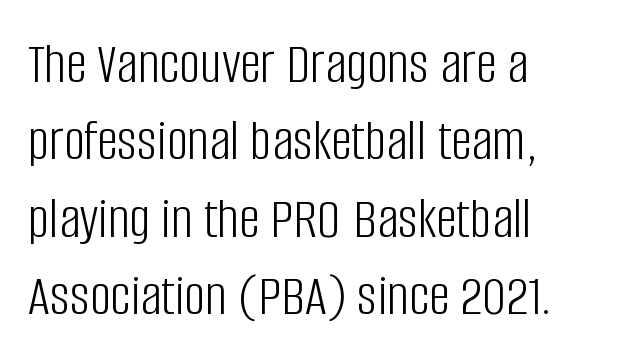
Q: Is the text bold? A: No.
Q: Is the text italic (slanted)? A: No, it is upright.
Q: Is the typeface a serif or a sans-serif typeface? A: Sans-serif.
Q: Is the text underlined? A: No.
Q: How is the paragraph aligned? A: Left-aligned.
Q: Is the spacing between letters normal or unusually wide? A: Normal.
Q: Is the spacing between lines tight, normal or loose? A: Normal.
Q: Width (condensed, normal, or wide)? A: Condensed.
Q: Stroke contrast? A: Low.
Q: x-height? A: Large.
Q: Monospaced? A: No.
